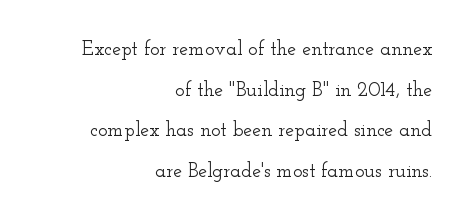
Reading down the column, the eye jumps a long way to each next line. Nope, not italic — everything's standing straight. Reading down the block, your eye finds every line finishing at a fixed right position. The letters sit at their default tracking, neither squeezed nor spread. Bare-footed words on every line.
